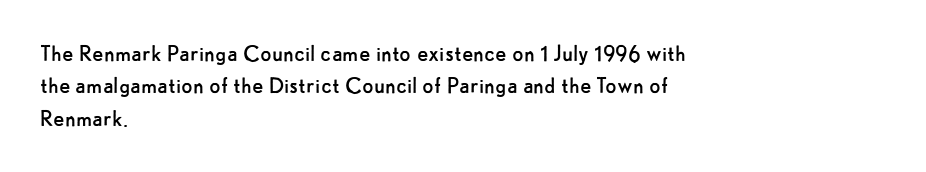
The image shows 26 px text type, upright; set left-aligned, normal line spacing (1.25x), normal letter spacing, not underlined.
